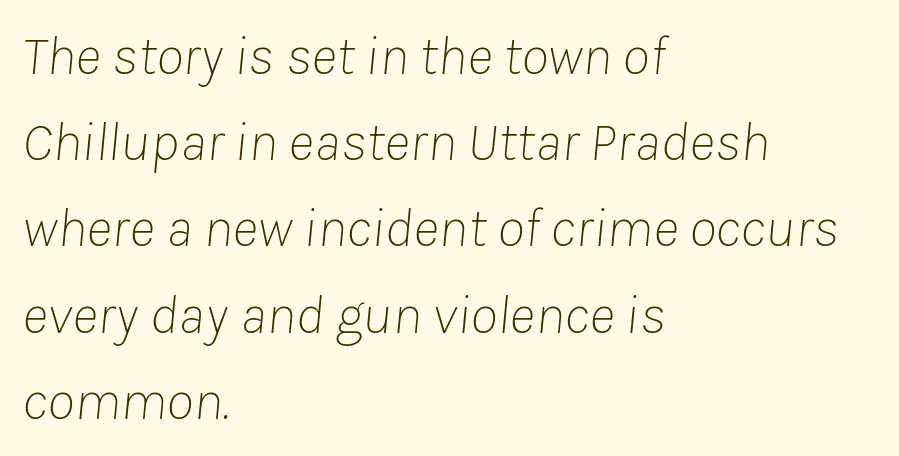
The lines sit at an ordinary, default distance from one another. Descender tails drop into unmarked territory. The letters are slanted; this is an italic face. Words appear dense and cohesive because spacing is normal. The paragraph shown leans on its left margin. Looks like regular typesetting: each glyph gets only the width it needs.
